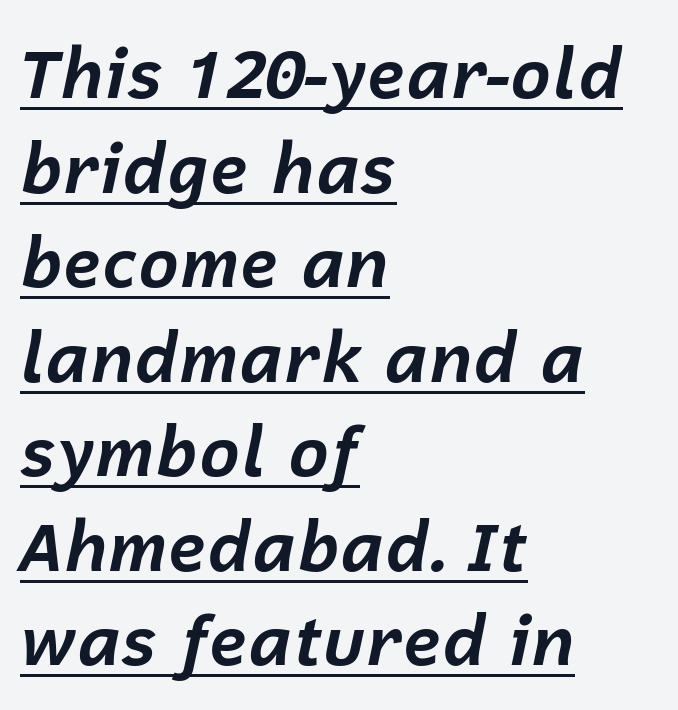
{"italic": "yes", "lean": "right", "slant_degrees": 12, "bold": "yes", "weight": "bold", "width": "normal", "stroke_contrast": "low", "x_height": "medium", "monospaced": "no", "underline": "yes", "align": "left", "line_spacing": "normal", "line_spacing_ratio": 1.37, "letter_spacing": "normal", "letter_spacing_em": 0.0, "glyph_px": 69}
